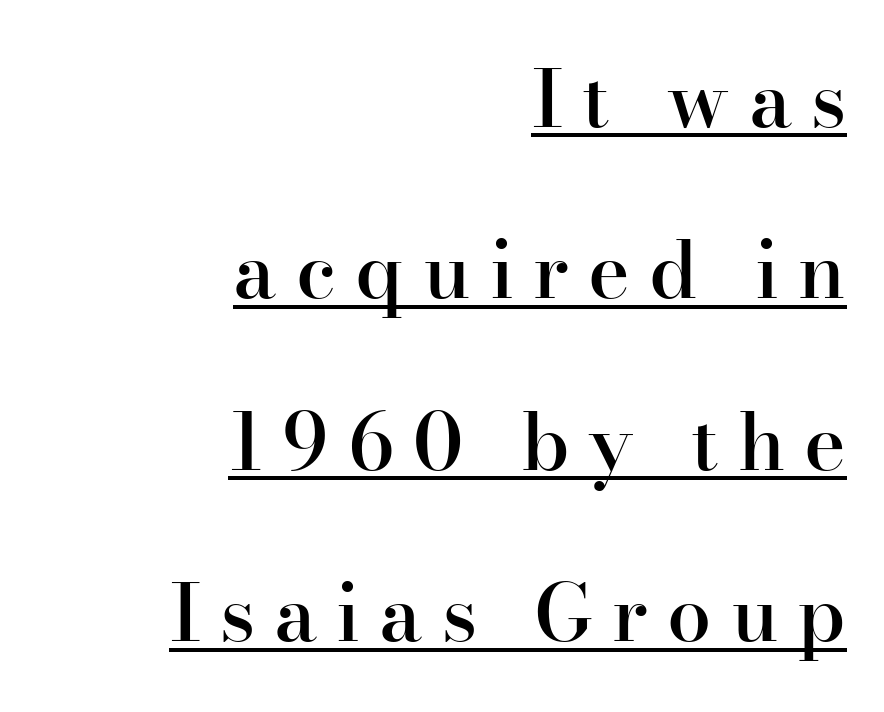
{"serif": "yes", "italic": "no", "bold": "semi", "weight": "semibold", "width": "normal", "stroke_contrast": "high", "x_height": "small", "monospaced": "no", "underline": "yes", "align": "right", "line_spacing": "loose", "line_spacing_ratio": 2.17, "letter_spacing": "wide", "letter_spacing_em": 0.24, "glyph_px": 79}
